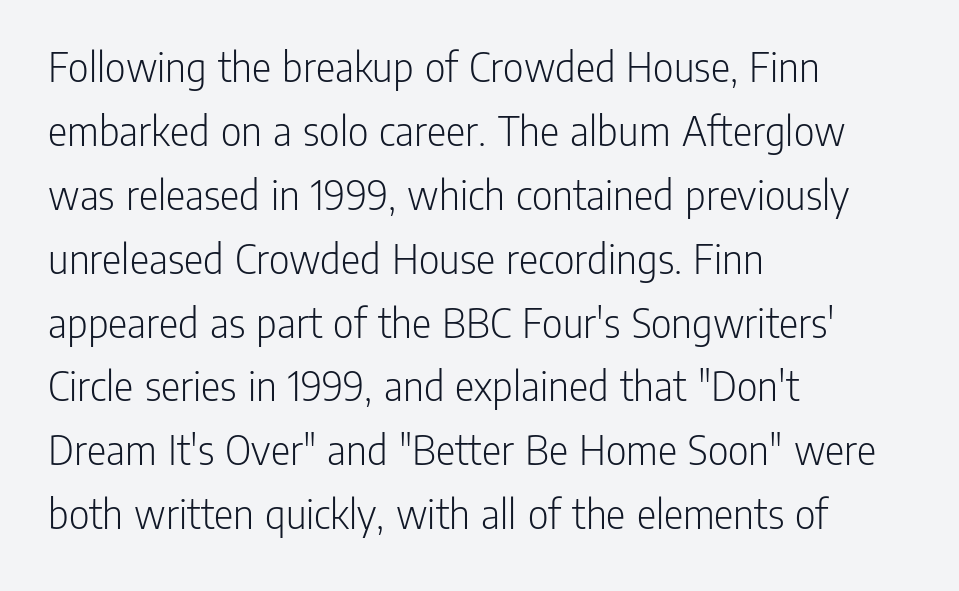
The image shows 45 px light, condensed sans-serif type, upright; set left-aligned, normal line spacing (1.42x), normal letter spacing, not underlined; low stroke contrast and a medium x-height.
